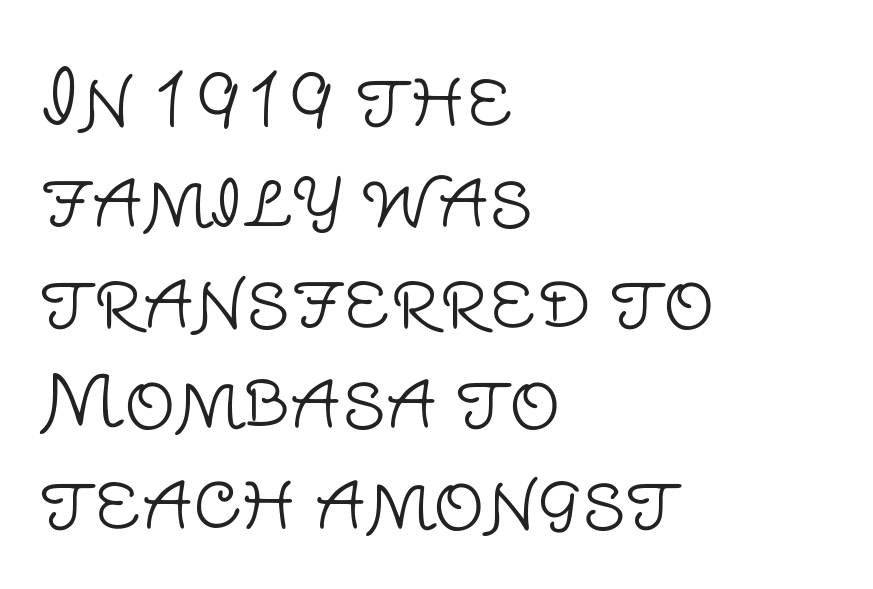
{"serif": "no", "bold": "no", "weight": "light", "width": "normal", "stroke_contrast": "low", "x_height": "large", "monospaced": "no", "underline": "no", "align": "left", "line_spacing": "normal", "line_spacing_ratio": 1.4, "letter_spacing": "normal", "letter_spacing_em": 0.0, "glyph_px": 72}
